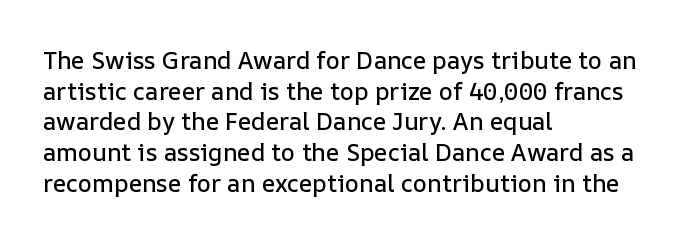
These lines stack with their left ends in a neat column. This sample uses plain, unmodified letter spacing. Rows of type keep a routine distance in the vertical direction. The glyphs are unaccompanied by any horizontal stroke below them. Vertical strokes here are truly vertical.
